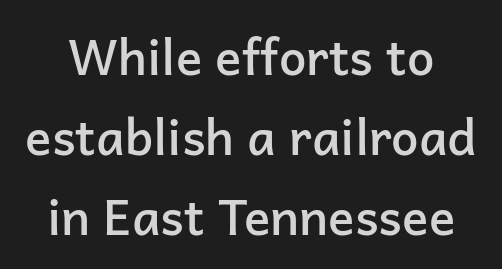
Q: Is the text bold? A: Semi-bold.
Q: Is the text italic (slanted)? A: No, it is upright.
Q: Is the typeface a serif or a sans-serif typeface? A: Sans-serif.
Q: Is the text underlined? A: No.
Q: Is the spacing between letters normal or unusually wide? A: Normal.
Q: Is the spacing between lines tight, normal or loose? A: Normal.
Q: Width (condensed, normal, or wide)? A: Normal.
Q: Stroke contrast? A: Low.
Q: x-height? A: Medium.
Q: Monospaced? A: No.
